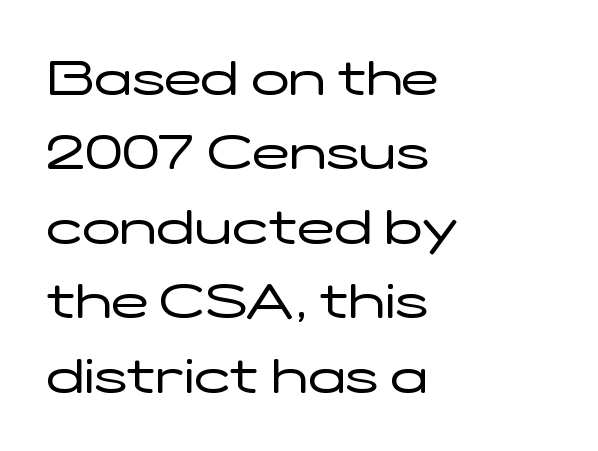
Q: Is the text bold? A: No.
Q: Is the text italic (slanted)? A: No, it is upright.
Q: Is the typeface a serif or a sans-serif typeface? A: Sans-serif.
Q: Is the text underlined? A: No.
Q: How is the paragraph aligned? A: Left-aligned.
Q: Is the spacing between letters normal or unusually wide? A: Normal.
Q: Is the spacing between lines tight, normal or loose? A: Normal.
Q: Width (condensed, normal, or wide)? A: Wide.
Q: Stroke contrast? A: Low.
Q: x-height? A: Medium.
Q: Monospaced? A: No.
